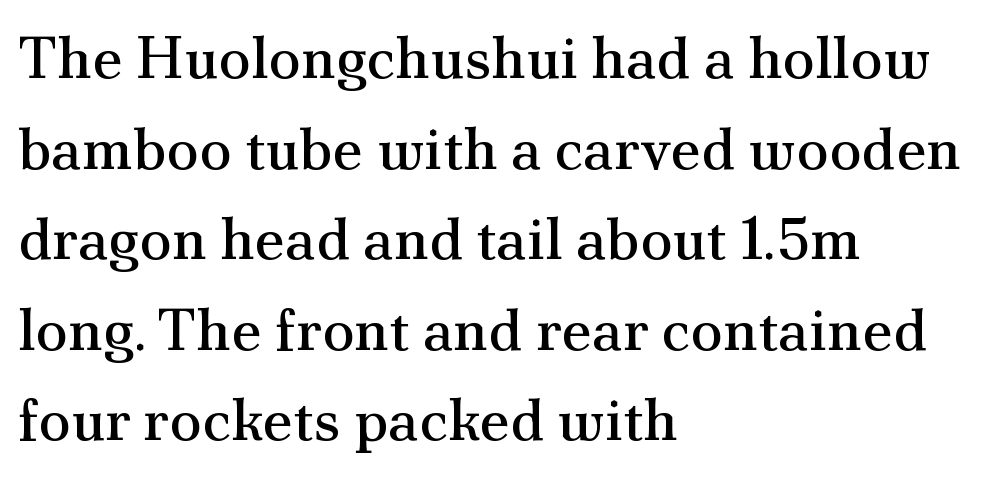
A bare baseline throughout the passage. The type family on display is of the serif kind. Caption: standard tracking, unaltered. These lines are rendered in a variable-pitch font. What's the leading like? Ordinary, nothing unusual.
